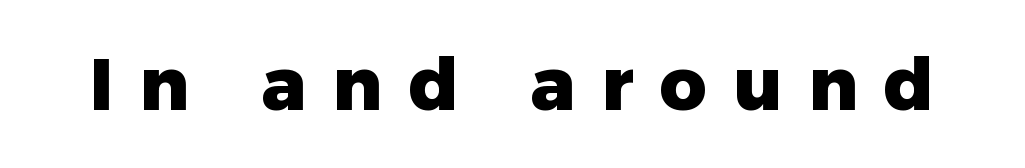
{"serif": "no", "italic": "no", "bold": "yes", "weight": "heavy", "width": "normal", "stroke_contrast": "low", "x_height": "medium", "monospaced": "no", "underline": "no", "letter_spacing": "wide", "letter_spacing_em": 0.36, "glyph_px": 73}
